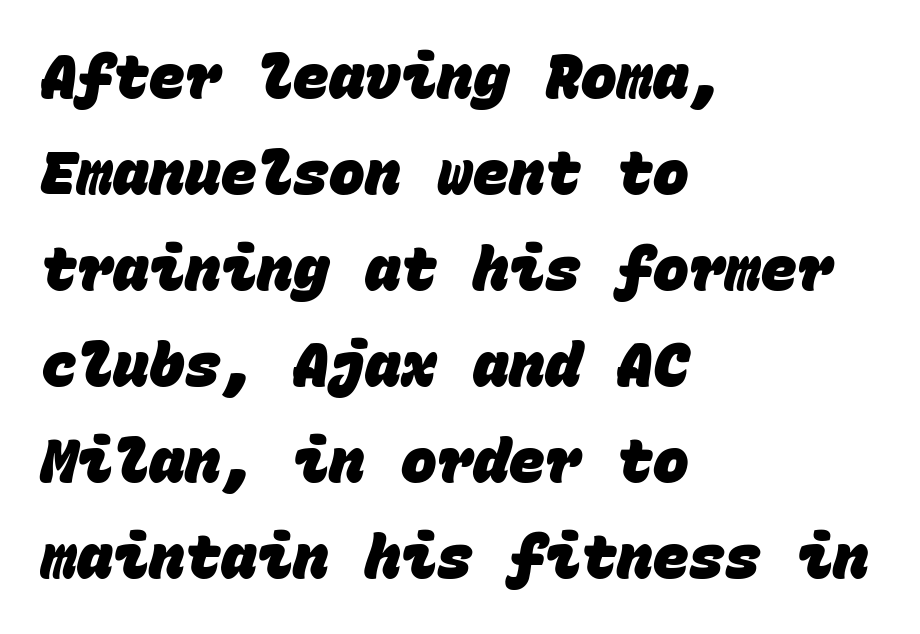
{"serif": "no", "bold": "yes", "weight": "heavy", "width": "normal", "stroke_contrast": "low", "x_height": "large", "monospaced": "yes", "underline": "no", "align": "left", "line_spacing": "normal", "line_spacing_ratio": 1.6, "letter_spacing": "normal", "letter_spacing_em": 0.0, "glyph_px": 60}
